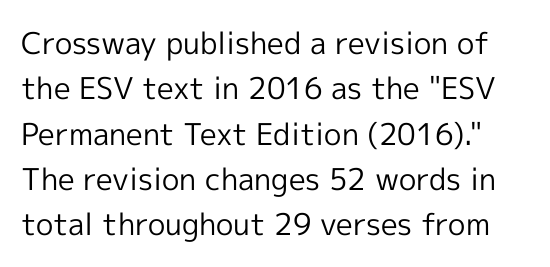
Q: Is the text bold? A: No.
Q: Is the text italic (slanted)? A: No, it is upright.
Q: Is the typeface a serif or a sans-serif typeface? A: Sans-serif.
Q: Is the text underlined? A: No.
Q: Is the spacing between letters normal or unusually wide? A: Normal.
Q: Is the spacing between lines tight, normal or loose? A: Normal.
Q: Width (condensed, normal, or wide)? A: Normal.
Q: x-height? A: Medium.
Q: Monospaced? A: No.
